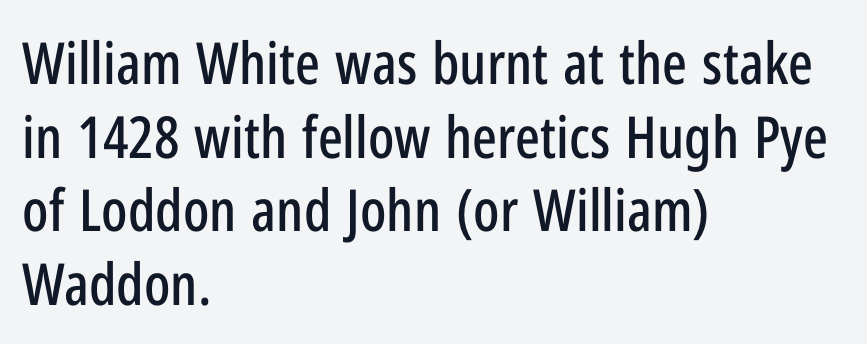
How would I describe the line gaps? Plain and ordinary. Check under the words: just untouched page. The lines are quadded left. Compared with typical body copy, the letter spacing here is the same. Classification — sans serif.
